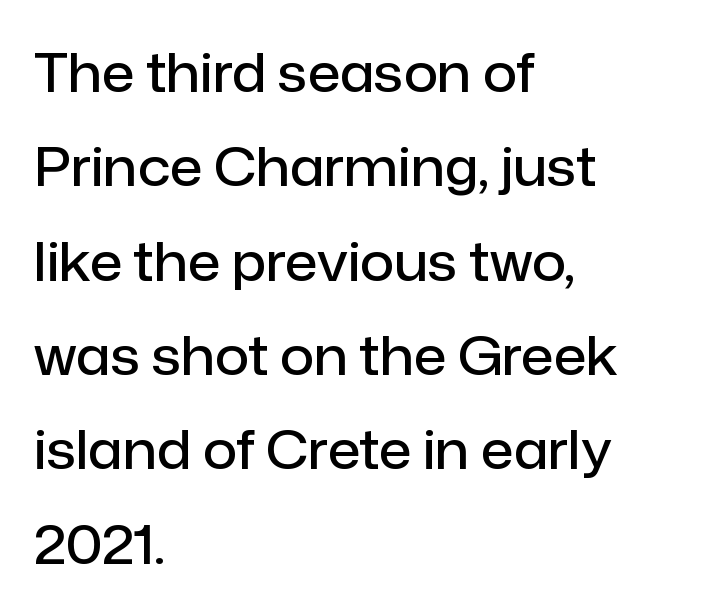
{"serif": "no", "italic": "no", "bold": "semi", "weight": "semibold", "width": "normal", "stroke_contrast": "low", "x_height": "medium", "monospaced": "no", "underline": "no", "align": "left", "line_spacing_ratio": 1.78, "letter_spacing": "normal", "letter_spacing_em": 0.0, "glyph_px": 53}
